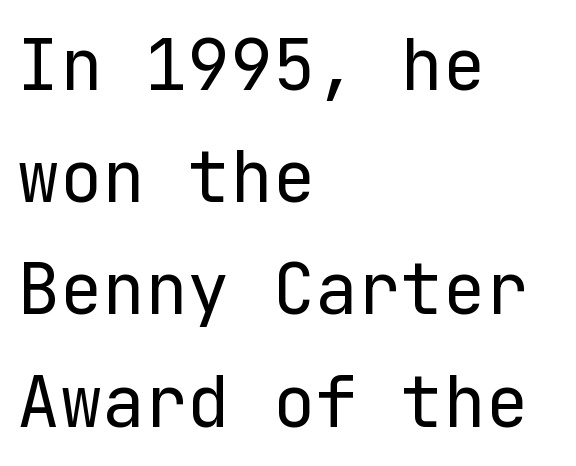
Q: Is the text bold? A: No.
Q: Is the text italic (slanted)? A: No, it is upright.
Q: Is the typeface a serif or a sans-serif typeface? A: Sans-serif.
Q: Is the text underlined? A: No.
Q: How is the paragraph aligned? A: Left-aligned.
Q: Is the spacing between letters normal or unusually wide? A: Normal.
Q: Is the spacing between lines tight, normal or loose? A: Normal.
Q: Width (condensed, normal, or wide)? A: Normal.
Q: Stroke contrast? A: Low.
Q: x-height? A: Medium.
